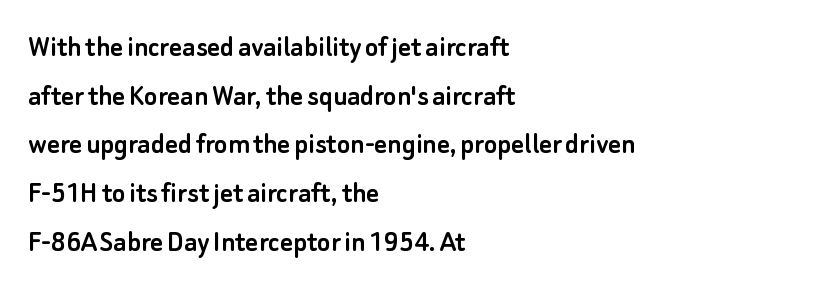
Q: Is the text italic (slanted)? A: No, it is upright.
Q: Is the typeface a serif or a sans-serif typeface? A: Sans-serif.
Q: Is the text underlined? A: No.
Q: How is the paragraph aligned? A: Left-aligned.
Q: Is the spacing between letters normal or unusually wide? A: Normal.
Q: Is the spacing between lines tight, normal or loose? A: Normal.
Q: Width (condensed, normal, or wide)? A: Normal.
Q: Stroke contrast? A: Low.
Q: x-height? A: Small.
Q: Monospaced? A: No.
